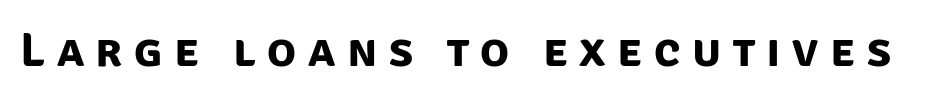
{"serif": "no", "bold": "yes", "weight": "bold", "width": "normal", "stroke_contrast": "low", "x_height": "large", "monospaced": "no", "underline": "no", "letter_spacing": "wide", "letter_spacing_em": 0.24, "glyph_px": 48}
